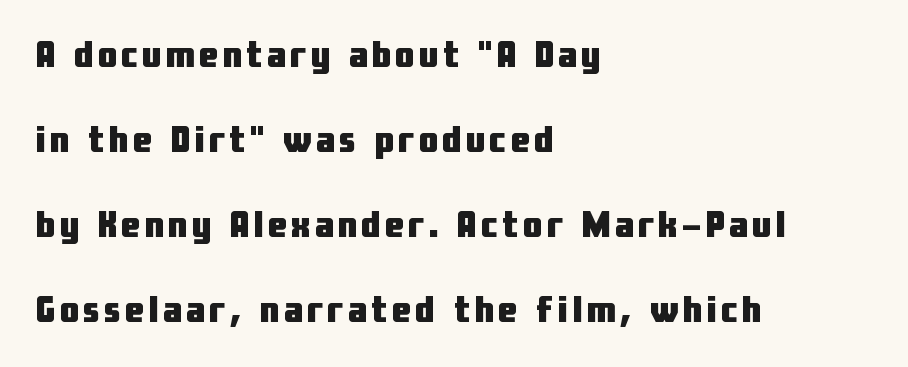
Where is the straight margin? On the left. The passage shown stacks its lines with a broad gap. A dark, heavy texture on the line: the type is bold. Type without underlining. Examine the stroke ends and you'll find no serifs. Here the designer chose a conventional face with non-uniform glyph widths.
